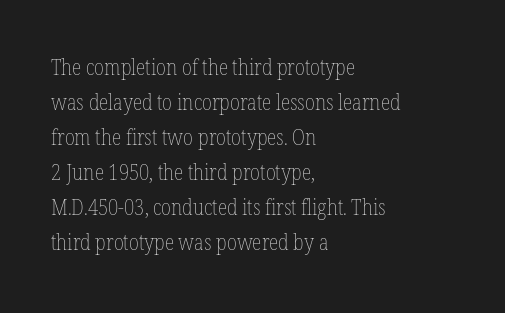
Every stem runs plumb, perpendicular to the baseline. Ink coverage per letter is moderate at most. Does extra space separate the letters? No, they use regular spacing. Line starts are locked; line ends wander. If you measured baseline to baseline, you'd find a middling distance.
